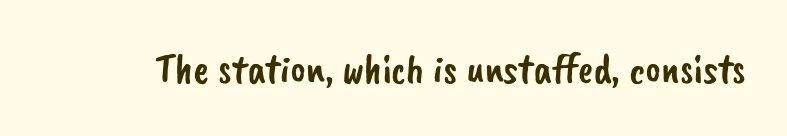
The image shows 42 px sans-serif type; set normal letter spacing, not underlined; low stroke contrast and a small x-height.
